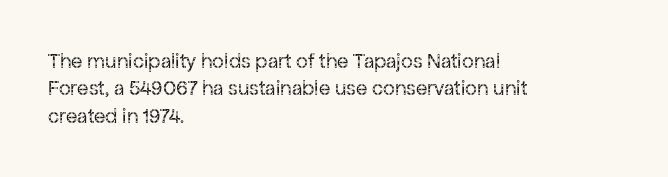
Q: Is the text bold? A: No.
Q: Is the text italic (slanted)? A: No, it is upright.
Q: Is the text underlined? A: No.
Q: How is the paragraph aligned? A: Left-aligned.
Q: Is the spacing between letters normal or unusually wide? A: Normal.
Q: Is the spacing between lines tight, normal or loose? A: Normal.
